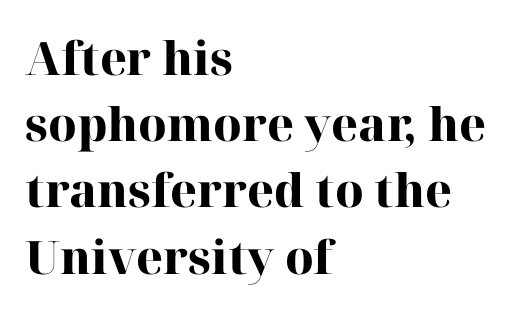
The rendering keeps characters at their native spacing. Set as a true bold cut, around the 700 mark. The line-height multiplier appears to be the usual default. The specimen omits any rule beneath the text block's lines. Alignment: flush left. These lines are rendered in a variable-pitch font.
